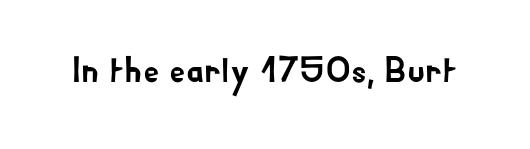
Q: Is the text italic (slanted)? A: No, it is upright.
Q: Is the typeface a serif or a sans-serif typeface? A: Sans-serif.
Q: Is the text underlined? A: No.
Q: Is the spacing between letters normal or unusually wide? A: Normal.
Q: Width (condensed, normal, or wide)? A: Normal.
Q: Stroke contrast? A: Low.
Q: x-height? A: Small.
Q: Monospaced? A: No.
